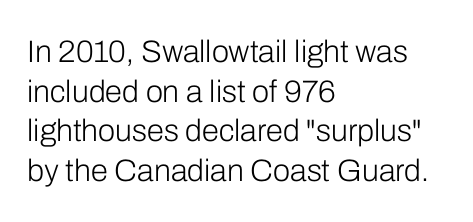
The image shows 31 px light sans-serif type, upright; set left-aligned, normal line spacing (1.28x), normal letter spacing, not underlined; low stroke contrast and a medium x-height.
